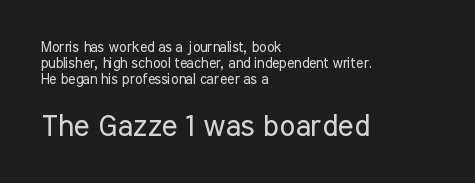
The image shows 30 px regular-weight, condensed sans-serif type, upright; set left-aligned, tight line spacing (1.15x), normal letter spacing, not underlined; the second (bottom) block is 2.14x larger; low stroke contrast and a medium x-height.
